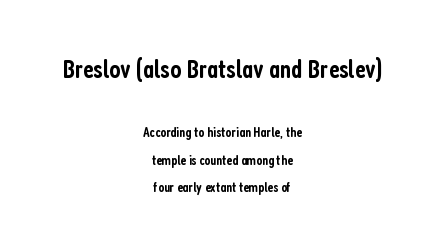
Q: Is the text bold? A: Semi-bold.
Q: Is the text italic (slanted)? A: No, it is upright.
Q: Is the text underlined? A: No.
Q: How is the paragraph aligned? A: Centered.
Q: Is the spacing between letters normal or unusually wide? A: Normal.
Q: Is the spacing between lines tight, normal or loose? A: Loose.
Q: Which block of text is set in a larger size, the first (top) or the second (bottom)? A: The first (top) one.
